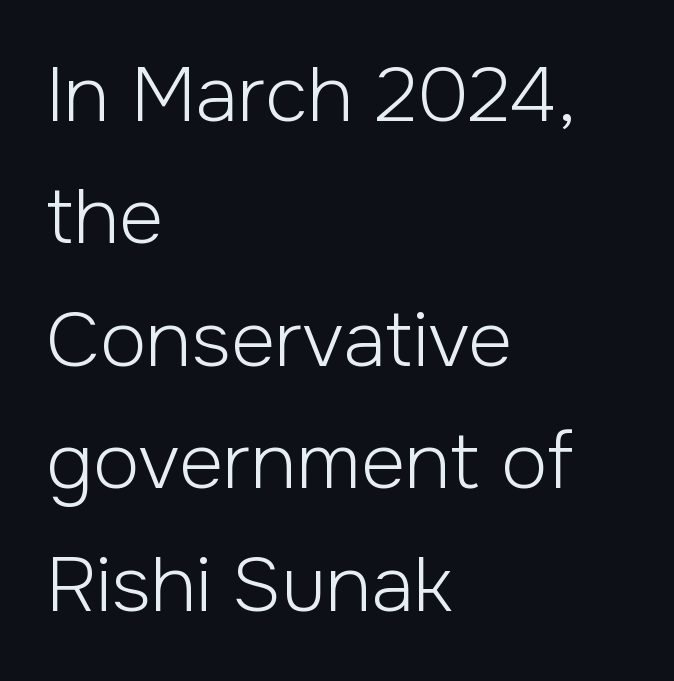
Q: Is the text bold? A: No.
Q: Is the text italic (slanted)? A: No, it is upright.
Q: Is the typeface a serif or a sans-serif typeface? A: Sans-serif.
Q: Is the text underlined? A: No.
Q: How is the paragraph aligned? A: Left-aligned.
Q: Is the spacing between letters normal or unusually wide? A: Normal.
Q: Is the spacing between lines tight, normal or loose? A: Normal.
Q: Width (condensed, normal, or wide)? A: Normal.
Q: Stroke contrast? A: Low.
Q: x-height? A: Medium.
Q: Monospaced? A: No.
